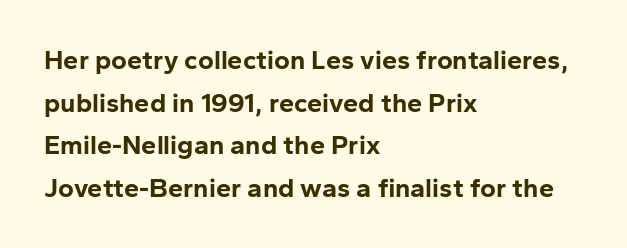
The image shows 27 px bold type, upright; set left-aligned, normal line spacing (1.58x), normal letter spacing, not underlined.
